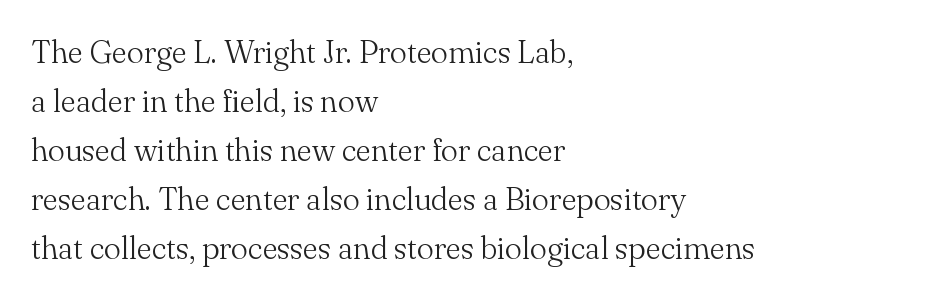
{"serif": "yes", "italic": "no", "bold": "no", "weight": "light", "width": "normal", "stroke_contrast": "medium", "x_height": "small", "monospaced": "no", "underline": "no", "align": "left", "line_spacing": "normal", "line_spacing_ratio": 1.53, "letter_spacing": "normal", "letter_spacing_em": 0.0, "glyph_px": 32}
